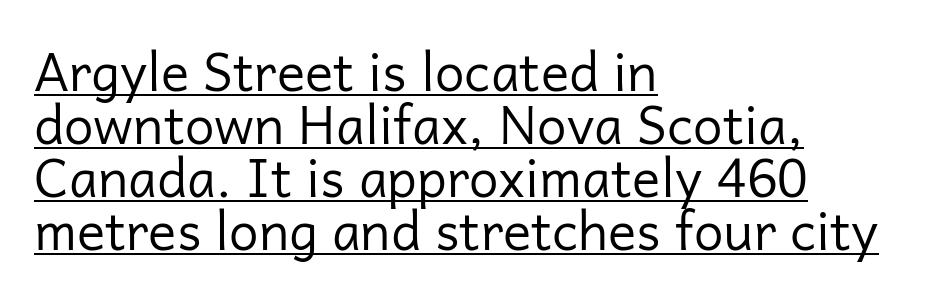
Q: Is the text bold? A: No.
Q: Is the text italic (slanted)? A: No, it is upright.
Q: Is the typeface a serif or a sans-serif typeface? A: Sans-serif.
Q: Is the text underlined? A: Yes.
Q: How is the paragraph aligned? A: Left-aligned.
Q: Is the spacing between letters normal or unusually wide? A: Normal.
Q: Is the spacing between lines tight, normal or loose? A: Tight.
Q: Width (condensed, normal, or wide)? A: Normal.
Q: Stroke contrast? A: Low.
Q: x-height? A: Medium.
Q: Monospaced? A: No.
